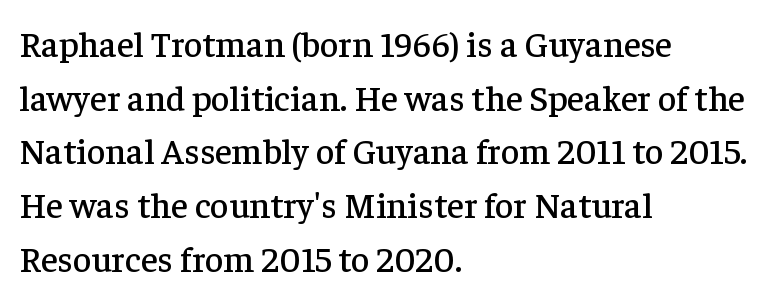
The image shows 36 px serif type, upright; set left-aligned, normal line spacing (1.49x), normal letter spacing, not underlined; low stroke contrast and a medium x-height.
